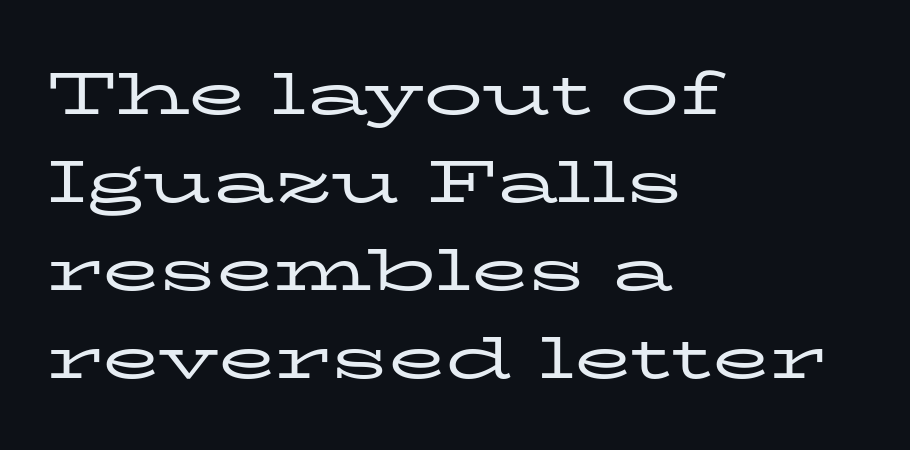
Every row of glyphs begins at an identical x-position on the left. Letter spacing: default. Rows of type keep a routine distance in the vertical direction. Summary of weight: not heavy and not bold. The characters display serif detailing at their extremities. Every stem runs plumb, perpendicular to the baseline.
